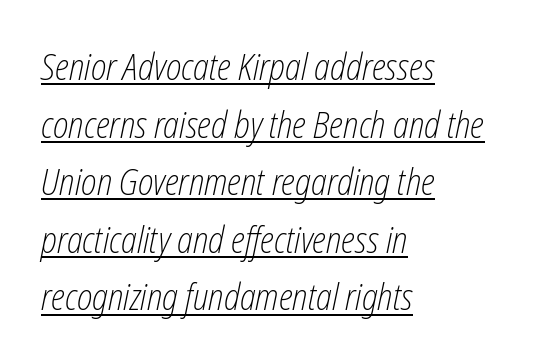
Q: Is the text bold? A: No.
Q: Is the text italic (slanted)? A: Yes, it leans right by about 12 degrees.
Q: Is the text underlined? A: Yes.
Q: How is the paragraph aligned? A: Left-aligned.
Q: Is the spacing between letters normal or unusually wide? A: Normal.
Q: Is the spacing between lines tight, normal or loose? A: Normal.
Q: Width (condensed, normal, or wide)? A: Condensed.
Q: Stroke contrast? A: Low.
Q: x-height? A: Medium.
Q: Monospaced? A: No.
